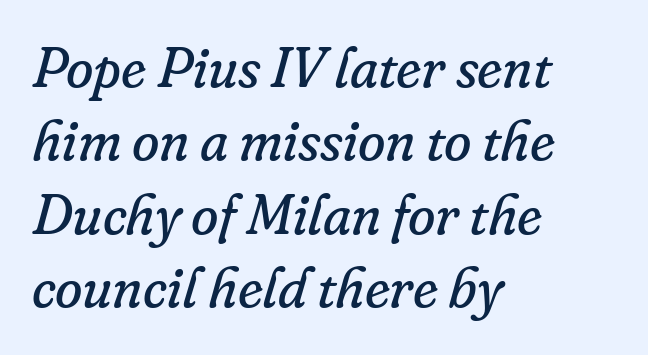
The block of text has a typical density, with ordinary space between rows. Stems here are at most as thick as an everyday book face. Short and long lines alike share a common starting point at left. No word sits above an underline.
